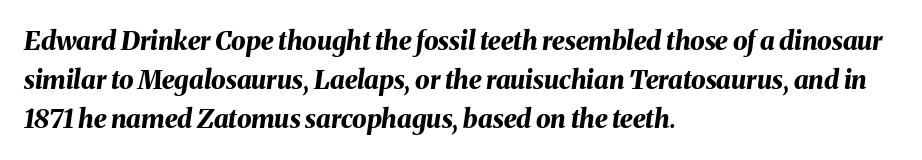
Q: Is the text bold? A: Yes.
Q: Is the text italic (slanted)? A: Yes, it leans right by about 8 degrees.
Q: Is the text underlined? A: No.
Q: How is the paragraph aligned? A: Left-aligned.
Q: Is the spacing between letters normal or unusually wide? A: Normal.
Q: Is the spacing between lines tight, normal or loose? A: Normal.
